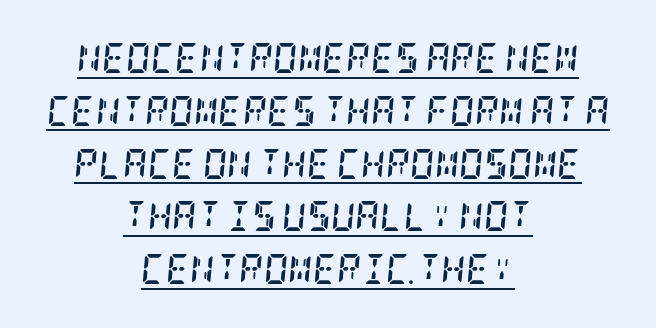
The compositor balanced each line on the midline. The face used here appears with an underline applied. Letter spacing: default. As a designer I'd log this as weight 700, bold.
